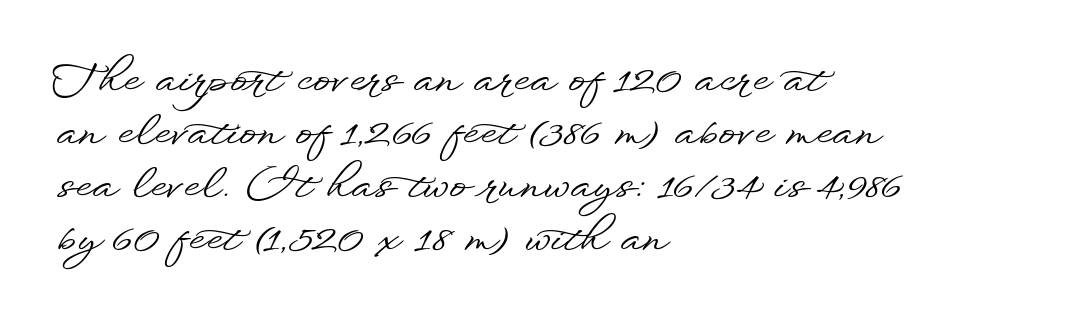
{"serif": "no", "width": "wide", "stroke_contrast": "low", "x_height": "small", "monospaced": "no", "underline": "no", "align": "left", "line_spacing": "normal", "line_spacing_ratio": 1.26, "letter_spacing": "normal", "letter_spacing_em": 0.0, "glyph_px": 42}
